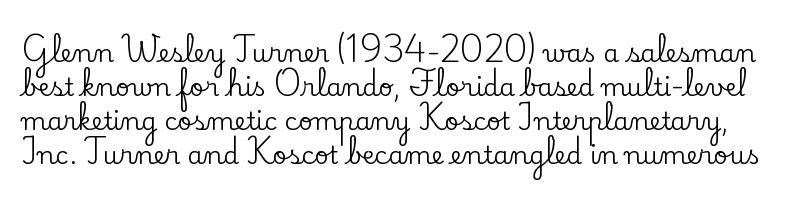
{"italic": "no", "underline": "no", "line_spacing": "normal", "line_spacing_ratio": 1.36, "letter_spacing": "normal", "letter_spacing_em": 0.0, "glyph_px": 25}
